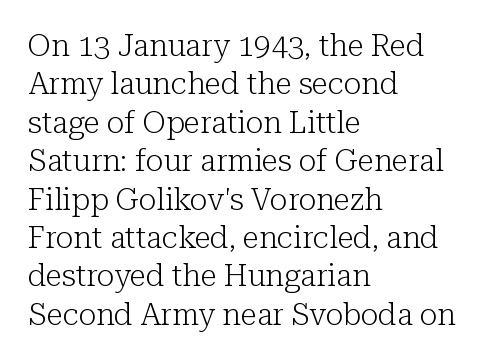
The image shows 30 px light serif type, upright; set left-aligned, normal line spacing (1.28x), normal letter spacing, not underlined; low stroke contrast and a medium x-height.
